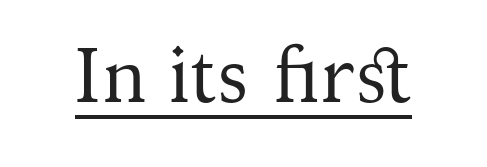
{"serif": "yes", "italic": "no", "bold": "no", "weight": "regular", "width": "normal", "stroke_contrast": "medium", "x_height": "medium", "monospaced": "no", "underline": "yes", "letter_spacing": "normal", "letter_spacing_em": 0.0, "glyph_px": 78}
